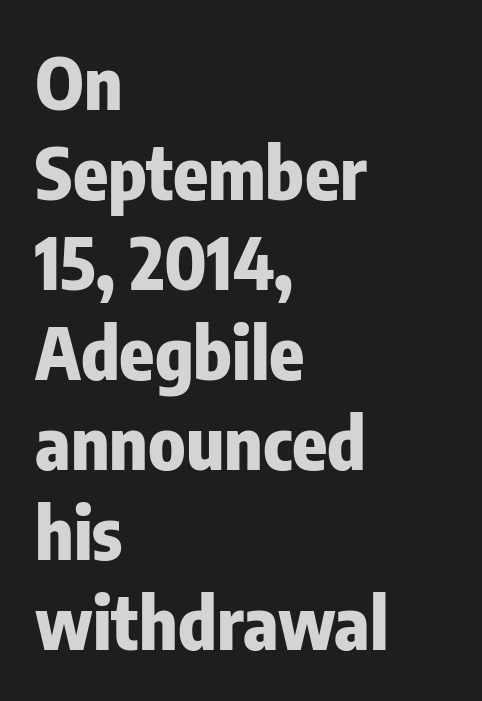
The rendering anchors every line to the left-hand side. The letters carry no serifs — their stems end cleanly without finishing strokes. Here the designer chose a conventional face with non-uniform glyph widths. There is no visible air inserted between adjacent glyphs. Ordinary non-slanted type is in use. The sample has been set heavy, in full bold.
